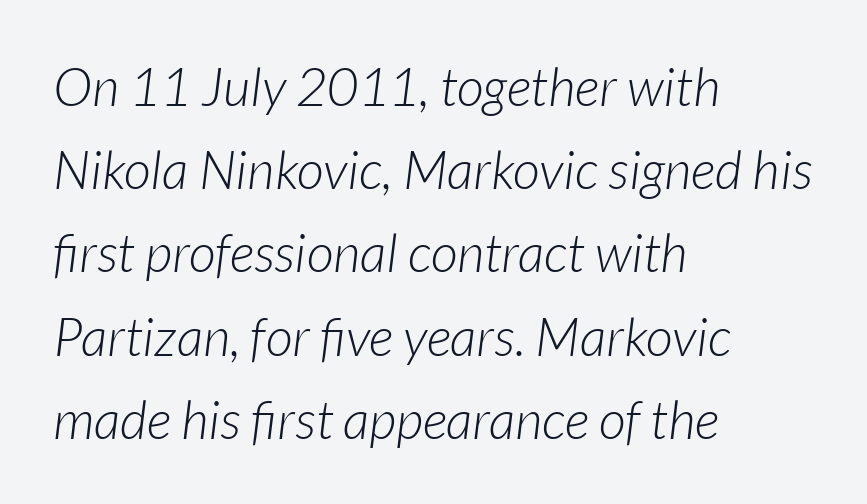
Q: Is the text bold? A: No.
Q: Is the text italic (slanted)? A: Yes, it leans right by about 7 degrees.
Q: Is the text underlined? A: No.
Q: How is the paragraph aligned? A: Left-aligned.
Q: Is the spacing between letters normal or unusually wide? A: Normal.
Q: Is the spacing between lines tight, normal or loose? A: Normal.
Q: Width (condensed, normal, or wide)? A: Normal.
Q: Stroke contrast? A: Low.
Q: x-height? A: Medium.
Q: Monospaced? A: No.
